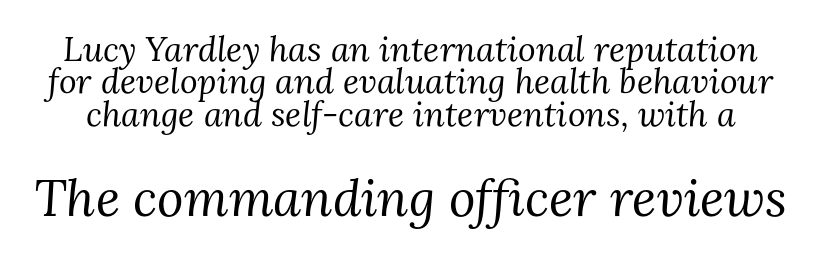
Q: Is the text bold? A: No.
Q: Is the text italic (slanted)? A: Yes, it leans right by about 3 degrees.
Q: Is the typeface a serif or a sans-serif typeface? A: Serif.
Q: Is the text underlined? A: No.
Q: Is the spacing between letters normal or unusually wide? A: Normal.
Q: Is the spacing between lines tight, normal or loose? A: Tight.
Q: Which block of text is set in a larger size, the first (top) or the second (bottom)? A: The second (bottom) one.
Q: Width (condensed, normal, or wide)? A: Normal.
Q: Stroke contrast? A: Medium.
Q: x-height? A: Medium.
Q: Monospaced? A: No.
